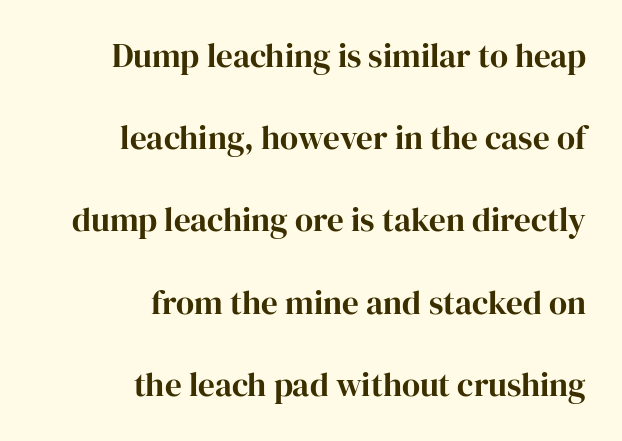
{"serif": "yes", "italic": "no", "width": "normal", "stroke_contrast": "high", "x_height": "medium", "monospaced": "no", "underline": "no", "align": "right", "line_spacing": "loose", "line_spacing_ratio": 2.49, "letter_spacing": "normal", "letter_spacing_em": 0.0, "glyph_px": 33}
